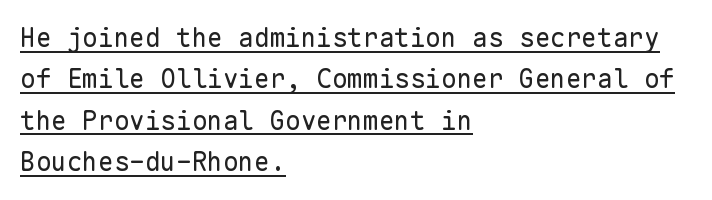
{"italic": "no", "bold": "no", "underline": "yes", "align": "left", "line_spacing": "normal", "line_spacing_ratio": 1.59, "letter_spacing": "normal", "letter_spacing_em": 0.0, "glyph_px": 26}
